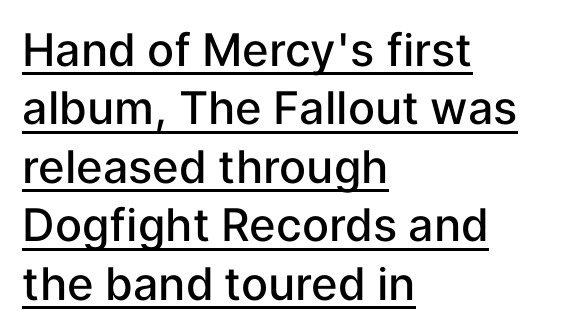
The image shows 45 px semibold sans-serif type, upright; set left-aligned, normal line spacing (1.3x), normal letter spacing, underlined; low stroke contrast and a medium x-height.
